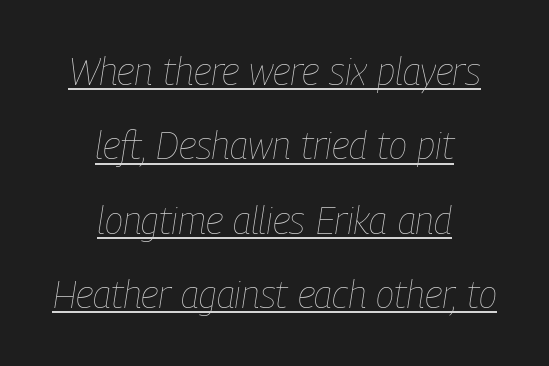
The image shows 38 px thin, condensed type, italic (leaning right); set centered, loose line spacing (1.96x), normal letter spacing, underlined; low stroke contrast and a medium x-height.
